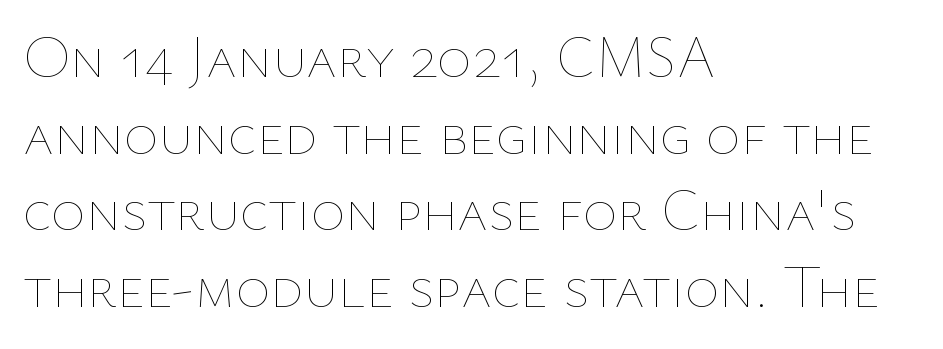
The image shows 59 px thin type, upright; set left-aligned, normal line spacing (1.3x), normal letter spacing, not underlined; low stroke contrast and a medium x-height.
